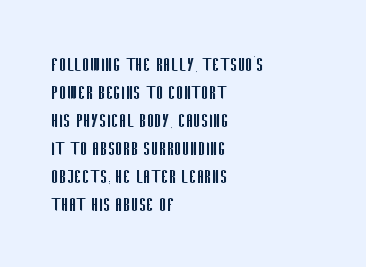
{"italic": "no", "bold": "no", "underline": "no", "align": "left", "line_spacing_ratio": 1.22, "letter_spacing": "normal", "letter_spacing_em": 0.0, "glyph_px": 23}
